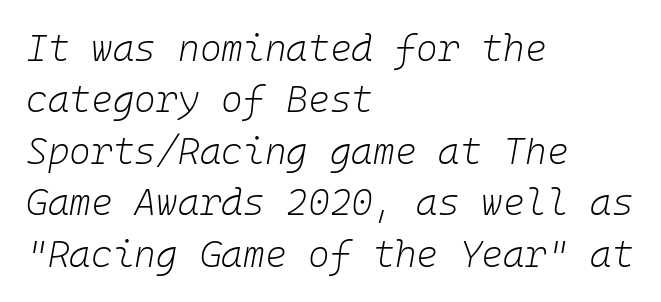
Q: Is the text bold? A: No.
Q: Is the text italic (slanted)? A: Yes, it leans right by about 10 degrees.
Q: Is the text underlined? A: No.
Q: How is the paragraph aligned? A: Left-aligned.
Q: Is the spacing between letters normal or unusually wide? A: Normal.
Q: Is the spacing between lines tight, normal or loose? A: Normal.
Q: Width (condensed, normal, or wide)? A: Normal.
Q: Stroke contrast? A: Low.
Q: x-height? A: Medium.
Q: Monospaced? A: Yes.
